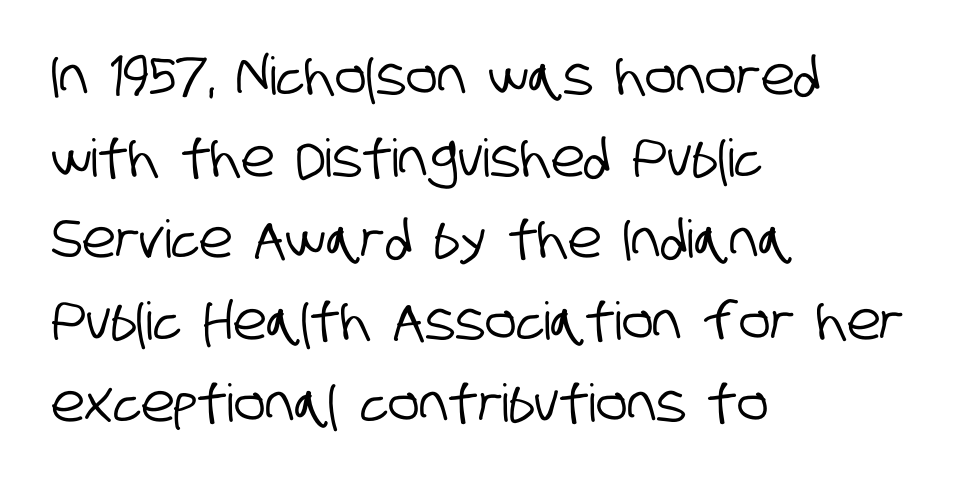
Q: Is the typeface a serif or a sans-serif typeface? A: Sans-serif.
Q: Is the text underlined? A: No.
Q: How is the paragraph aligned? A: Left-aligned.
Q: Is the spacing between letters normal or unusually wide? A: Normal.
Q: Is the spacing between lines tight, normal or loose? A: Normal.
Q: Width (condensed, normal, or wide)? A: Condensed.
Q: Stroke contrast? A: Low.
Q: x-height? A: Large.
Q: Monospaced? A: No.
